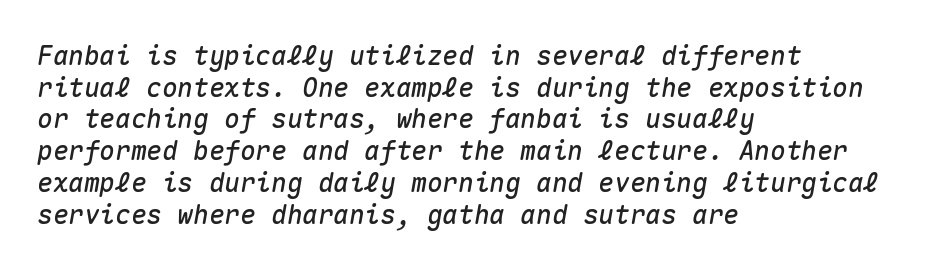
Q: Is the text italic (slanted)? A: Yes, it leans right by about 10 degrees.
Q: Is the text underlined? A: No.
Q: How is the paragraph aligned? A: Left-aligned.
Q: Is the spacing between letters normal or unusually wide? A: Normal.
